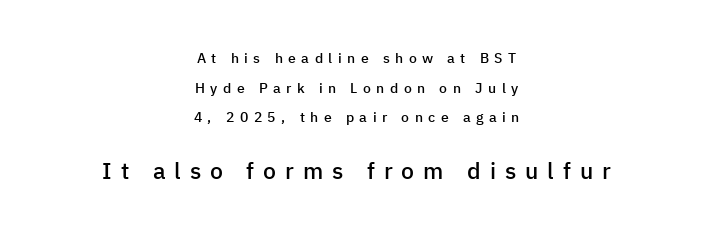
Q: Is the text bold? A: Semi-bold.
Q: Is the text italic (slanted)? A: No, it is upright.
Q: Is the text underlined? A: No.
Q: How is the paragraph aligned? A: Centered.
Q: Is the spacing between letters normal or unusually wide? A: Unusually wide.
Q: Is the spacing between lines tight, normal or loose? A: Loose.
Q: Which block of text is set in a larger size, the first (top) or the second (bottom)? A: The second (bottom) one.
